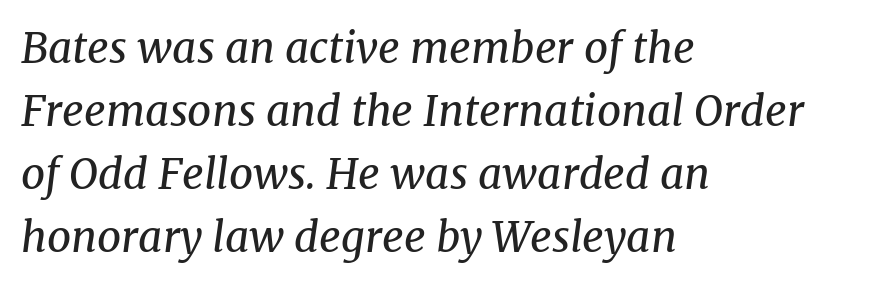
Q: Is the text bold? A: No.
Q: Is the text italic (slanted)? A: Yes, it leans right by about 8 degrees.
Q: Is the typeface a serif or a sans-serif typeface? A: Serif.
Q: Is the text underlined? A: No.
Q: How is the paragraph aligned? A: Left-aligned.
Q: Is the spacing between letters normal or unusually wide? A: Normal.
Q: Is the spacing between lines tight, normal or loose? A: Normal.
Q: Width (condensed, normal, or wide)? A: Normal.
Q: Stroke contrast? A: Medium.
Q: x-height? A: Medium.
Q: Monospaced? A: No.
